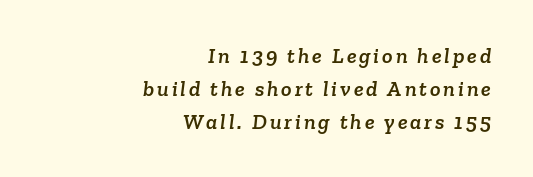
Lines of text with bare space underneath. Where is the straight margin? On the right. Evenly set lines give the paragraph a standard silhouette.
